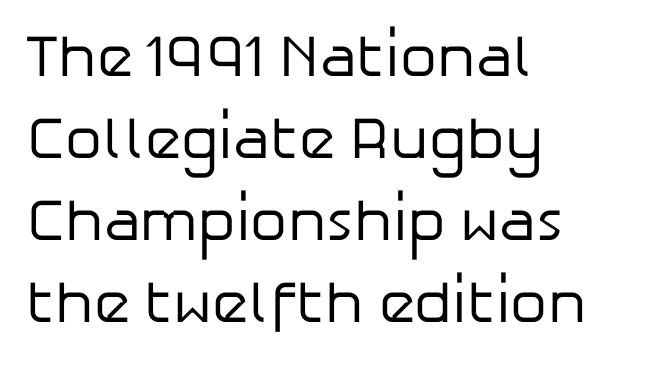
Q: Is the text bold? A: No.
Q: Is the text italic (slanted)? A: No, it is upright.
Q: Is the typeface a serif or a sans-serif typeface? A: Sans-serif.
Q: Is the text underlined? A: No.
Q: How is the paragraph aligned? A: Left-aligned.
Q: Is the spacing between letters normal or unusually wide? A: Normal.
Q: Is the spacing between lines tight, normal or loose? A: Normal.
Q: Width (condensed, normal, or wide)? A: Normal.
Q: Stroke contrast? A: Low.
Q: x-height? A: Medium.
Q: Monospaced? A: No.
